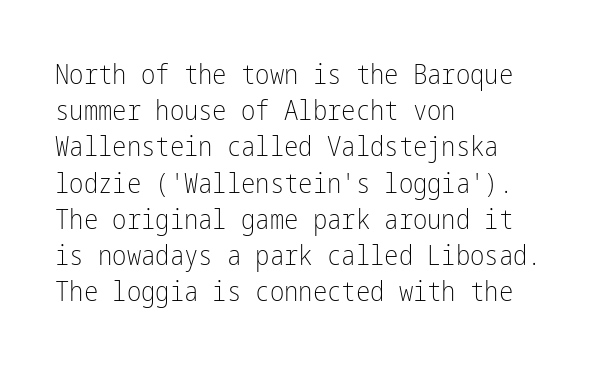
Q: Is the text bold? A: No.
Q: Is the text italic (slanted)? A: No, it is upright.
Q: Is the text underlined? A: No.
Q: How is the paragraph aligned? A: Left-aligned.
Q: Is the spacing between letters normal or unusually wide? A: Normal.
Q: Is the spacing between lines tight, normal or loose? A: Normal.
